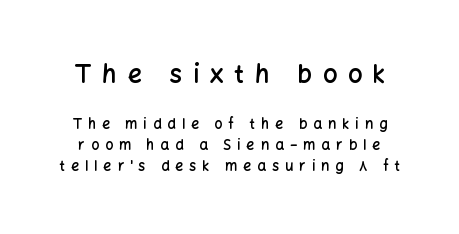
The image shows 25 px text type, upright; set normal line spacing (1.49x), unusually wide letter spacing (+0.43 em), not underlined; the first (top) block is 1.79x larger.
